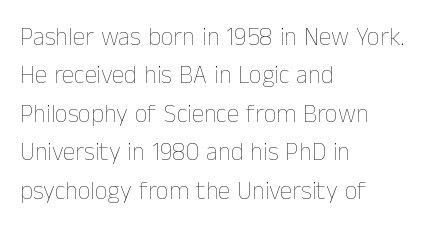
Q: Is the text bold? A: No.
Q: Is the text italic (slanted)? A: No, it is upright.
Q: Is the text underlined? A: No.
Q: How is the paragraph aligned? A: Left-aligned.
Q: Is the spacing between letters normal or unusually wide? A: Normal.
Q: Is the spacing between lines tight, normal or loose? A: Normal.
